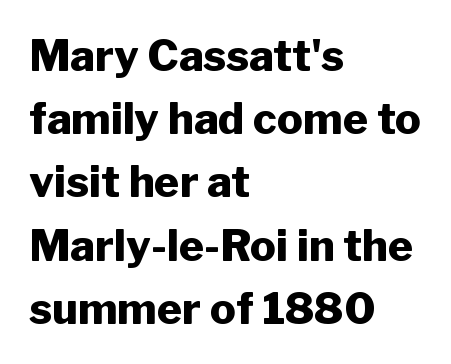
The image shows 43 px heavy sans-serif type, upright; set left-aligned, normal line spacing (1.47x), normal letter spacing, not underlined; low stroke contrast and a medium x-height.
